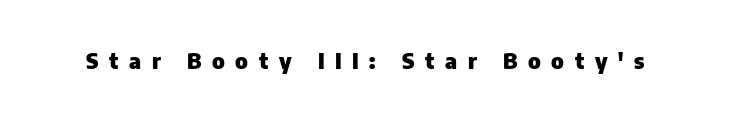
Q: Is the text bold? A: Yes.
Q: Is the text italic (slanted)? A: No, it is upright.
Q: Is the text underlined? A: No.
Q: Is the spacing between letters normal or unusually wide? A: Unusually wide.
